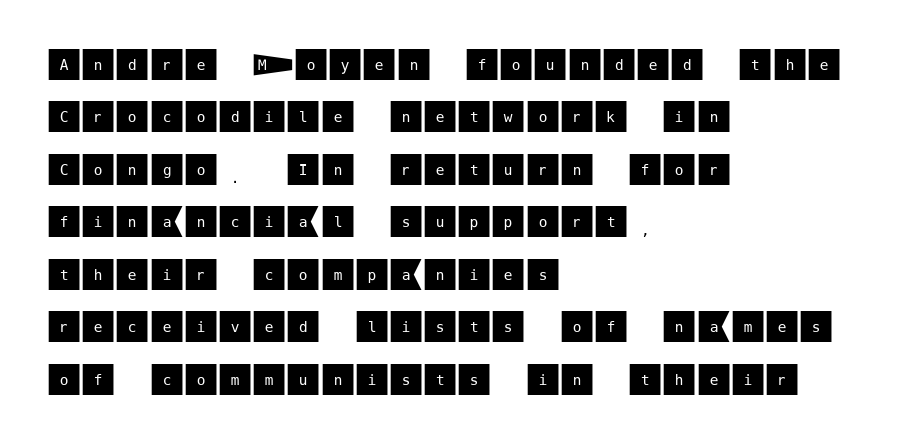
These lines are set flush left with a ragged right edge. Type style note: lacks serifs. Interline gaps are of average width in this sample. A typesetter would call this zero additional tracking.
